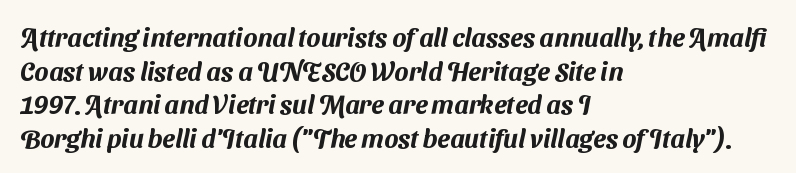
Q: Is the text underlined? A: No.
Q: How is the paragraph aligned? A: Left-aligned.
Q: Is the spacing between letters normal or unusually wide? A: Normal.
Q: Is the spacing between lines tight, normal or loose? A: Normal.
